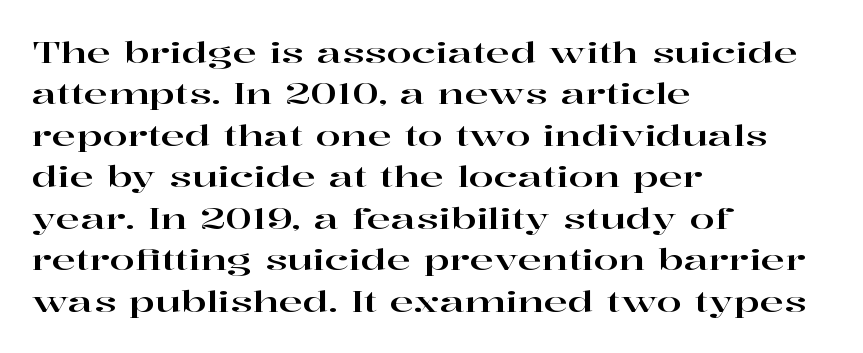
{"serif": "yes", "italic": "no", "width": "wide", "stroke_contrast": "high", "x_height": "medium", "monospaced": "no", "underline": "no", "align": "left", "line_spacing": "normal", "line_spacing_ratio": 1.43, "letter_spacing": "normal", "letter_spacing_em": 0.0, "glyph_px": 29}
